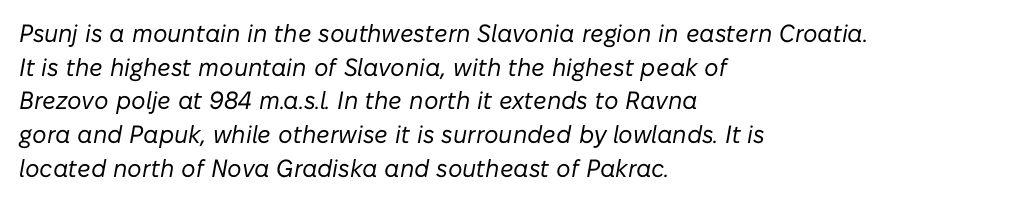
The image shows 25 px text type, italic (leaning right); set left-aligned, normal line spacing (1.35x), normal letter spacing, not underlined.
